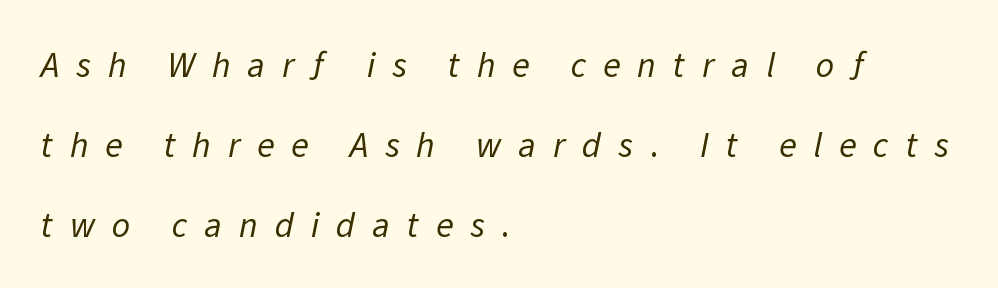
Looks like regular typesetting: each glyph gets only the width it needs. The designer went with a sans here, leaving each stem footless. The lines are spread far apart with generous leading. Glance below the letters and you will spot only blank space.
